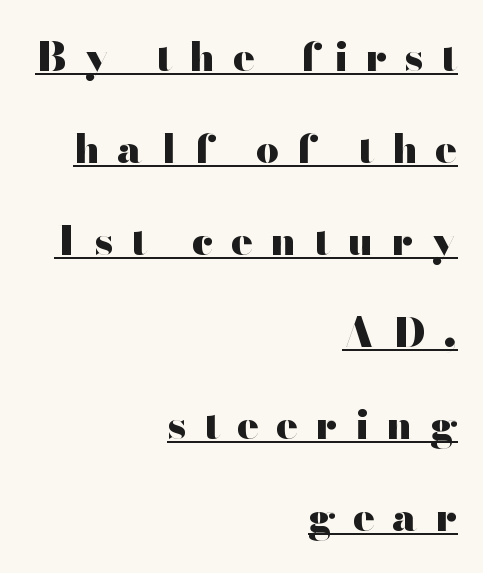
{"serif": "no", "italic": "no", "bold": "yes", "weight": "heavy", "width": "wide", "stroke_contrast": "high", "x_height": "small", "monospaced": "no", "underline": "yes", "align": "right", "line_spacing": "loose", "line_spacing_ratio": 2.3, "letter_spacing": "wide", "letter_spacing_em": 0.44, "glyph_px": 40}
